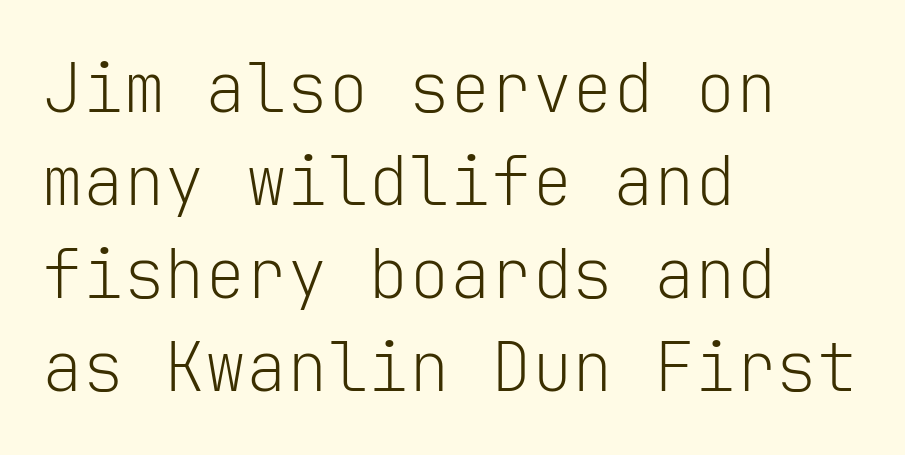
The designer went with a sans here, leaving each stem footless. The glyphs are unaccompanied by any horizontal stroke below them. The passage is arranged the way most books set body copy — flush left. Do the characters align in a grid? Yes, the font is monospaced. The strokes carry an ordinary text weight at most. Successive baselines arrive at the customary interval.
